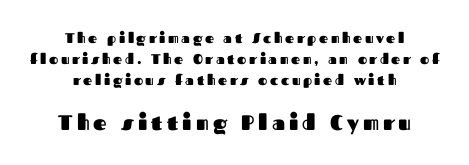
The image shows 21 px bold type, upright; set centered, normal line spacing (1.5x), not underlined; the second (bottom) block is 1.5x larger.
